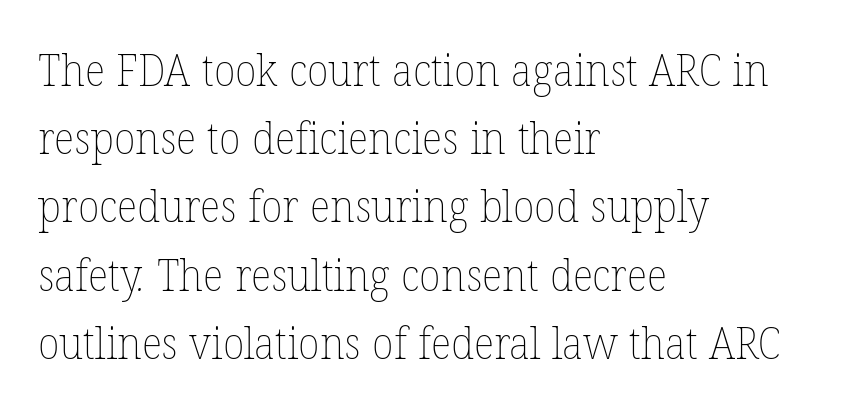
{"bold": "no", "weight": "thin", "width": "normal", "stroke_contrast": "low", "x_height": "medium", "monospaced": "no", "underline": "no", "align": "left", "line_spacing": "normal", "line_spacing_ratio": 1.55, "letter_spacing": "normal", "letter_spacing_em": 0.0, "glyph_px": 44}
